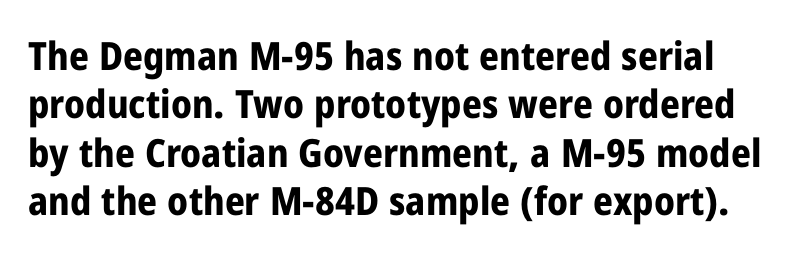
{"serif": "no", "italic": "no", "bold": "yes", "weight": "bold", "width": "condensed", "stroke_contrast": "low", "x_height": "medium", "monospaced": "no", "underline": "no", "line_spacing_ratio": 1.24, "letter_spacing": "normal", "letter_spacing_em": 0.0, "glyph_px": 39}
